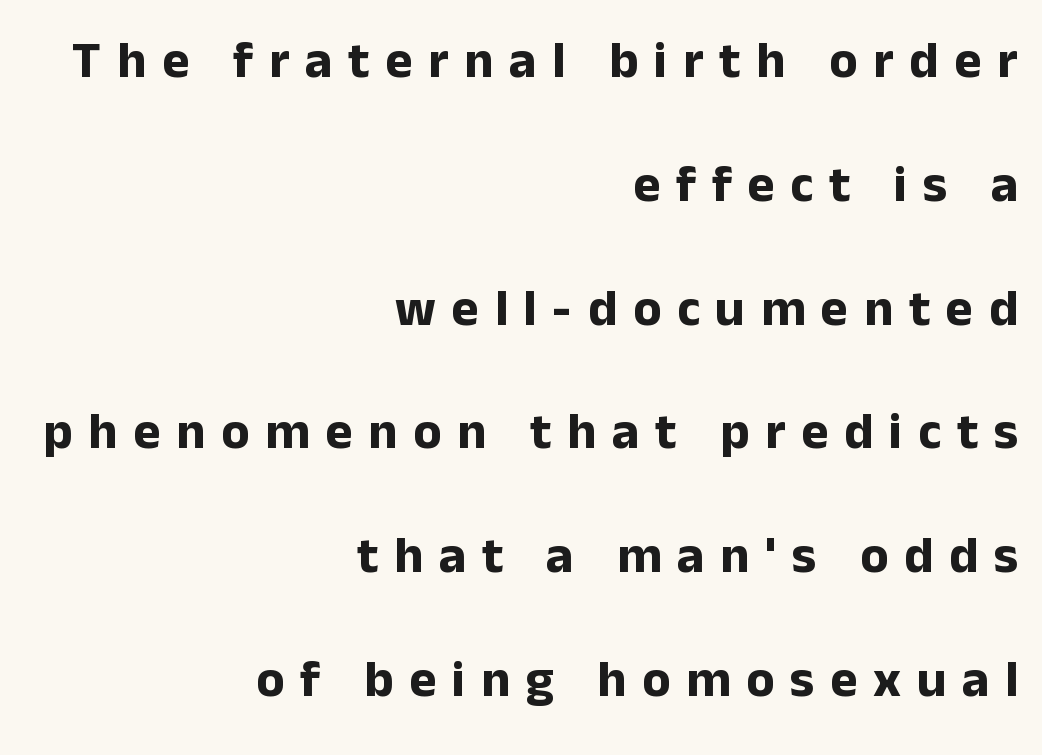
{"serif": "no", "italic": "no", "bold": "yes", "weight": "bold", "width": "normal", "stroke_contrast": "low", "x_height": "medium", "monospaced": "no", "underline": "no", "align": "right", "line_spacing": "loose", "line_spacing_ratio": 2.38, "letter_spacing": "wide", "letter_spacing_em": 0.3, "glyph_px": 52}
